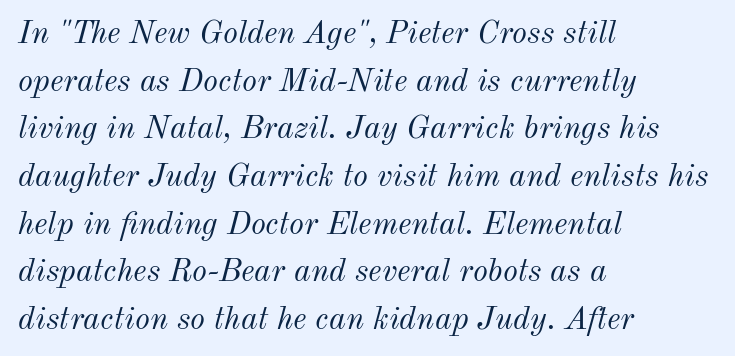
Q: Is the text bold? A: No.
Q: Is the text italic (slanted)? A: Yes, it leans right by about 12 degrees.
Q: Is the text underlined? A: No.
Q: How is the paragraph aligned? A: Left-aligned.
Q: Is the spacing between letters normal or unusually wide? A: Normal.
Q: Is the spacing between lines tight, normal or loose? A: Normal.
Q: Width (condensed, normal, or wide)? A: Normal.
Q: Stroke contrast? A: Medium.
Q: x-height? A: Small.
Q: Monospaced? A: No.
